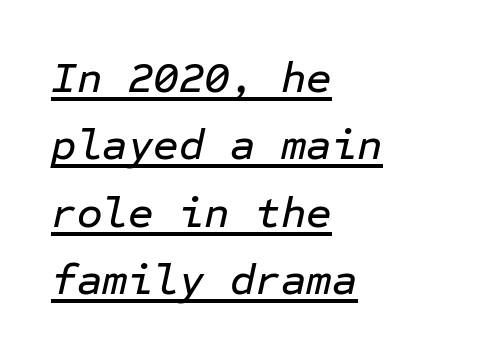
{"italic": "yes", "lean": "right", "slant_degrees": 12, "width": "normal", "stroke_contrast": "low", "x_height": "medium", "monospaced": "yes", "underline": "yes", "align": "left", "line_spacing": "normal", "line_spacing_ratio": 1.53, "letter_spacing": "normal", "letter_spacing_em": 0.0, "glyph_px": 44}
